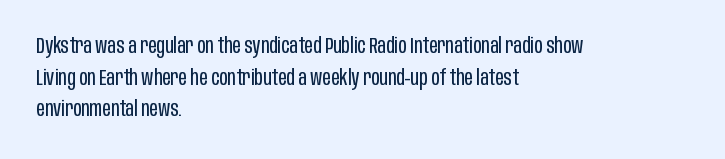
The image shows 21 px text type, upright; set left-aligned, normal line spacing (1.51x), normal letter spacing, not underlined.
